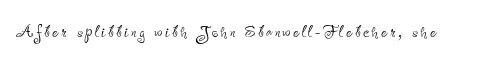
The face looks like a standard text weight, possibly lighter. Nobody drew a line under any word here.
